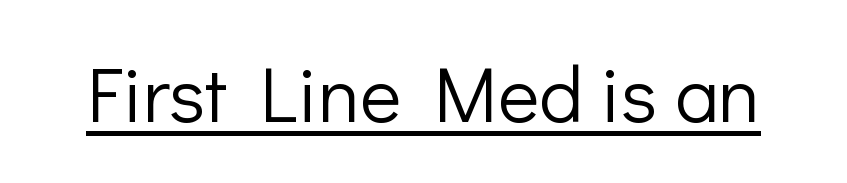
{"serif": "no", "italic": "no", "bold": "no", "weight": "light", "width": "normal", "stroke_contrast": "low", "x_height": "medium", "monospaced": "no", "underline": "yes", "letter_spacing": "normal", "letter_spacing_em": 0.0, "glyph_px": 78}
